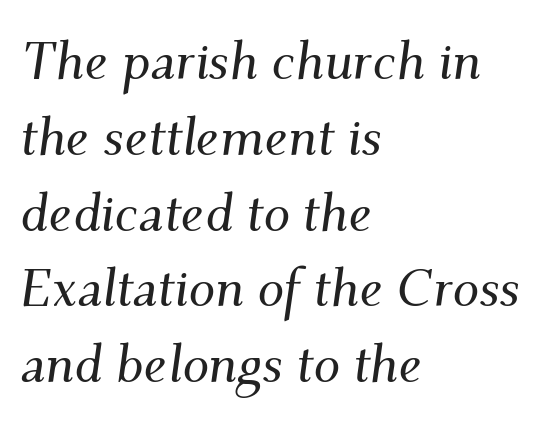
The image shows 53 px serif type, italic (leaning right); set left-aligned, normal line spacing (1.43x), normal letter spacing, not underlined; medium stroke contrast and a small x-height.
